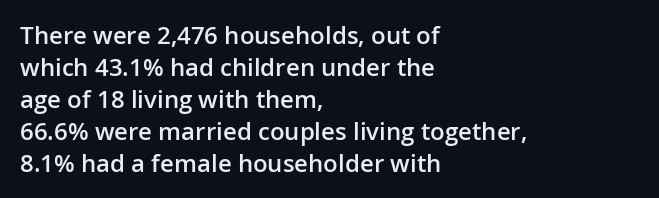
{"italic": "no", "bold": "semi", "underline": "no", "align": "left", "line_spacing": "normal", "line_spacing_ratio": 1.33, "letter_spacing": "normal", "letter_spacing_em": 0.0, "glyph_px": 24}
